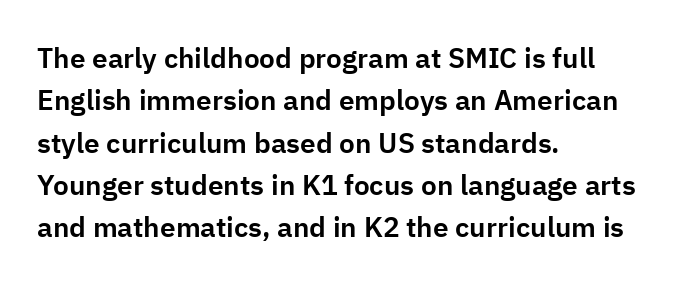
These lines sit exactly where default settings would place them. The rendering keeps characters at their native spacing. Style check: upright. Font category for this specimen: sans-serif. The typesetter chose a ragged-right arrangement here.
